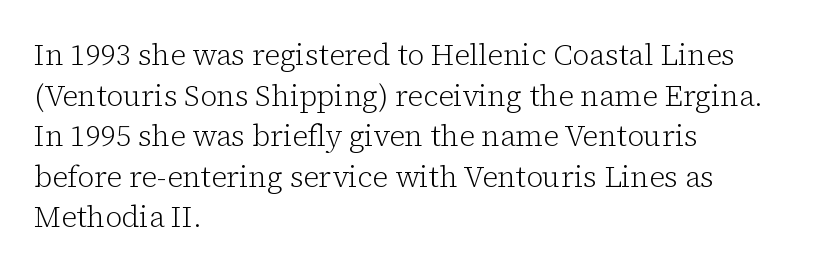
{"serif": "yes", "italic": "no", "bold": "no", "weight": "light", "width": "normal", "stroke_contrast": "low", "x_height": "medium", "monospaced": "no", "underline": "no", "align": "left", "line_spacing": "normal", "line_spacing_ratio": 1.4, "letter_spacing": "normal", "letter_spacing_em": 0.0, "glyph_px": 29}
